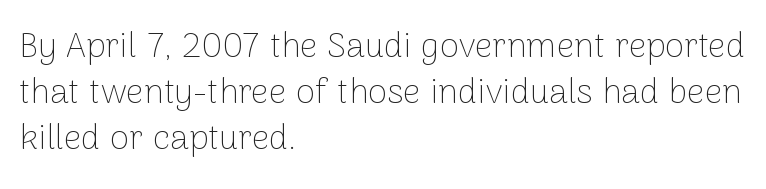
{"serif": "no", "italic": "no", "bold": "no", "weight": "thin", "width": "normal", "stroke_contrast": "low", "x_height": "medium", "monospaced": "no", "underline": "no", "align": "left", "line_spacing": "normal", "line_spacing_ratio": 1.32, "letter_spacing": "normal", "letter_spacing_em": 0.0, "glyph_px": 35}
